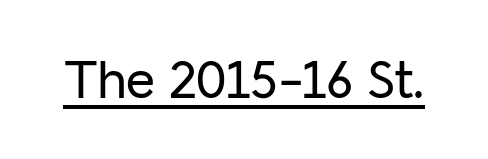
Q: Is the text italic (slanted)? A: No, it is upright.
Q: Is the typeface a serif or a sans-serif typeface? A: Sans-serif.
Q: Is the text underlined? A: Yes.
Q: Is the spacing between letters normal or unusually wide? A: Normal.
Q: Width (condensed, normal, or wide)? A: Normal.
Q: Stroke contrast? A: Low.
Q: x-height? A: Medium.
Q: Monospaced? A: No.
